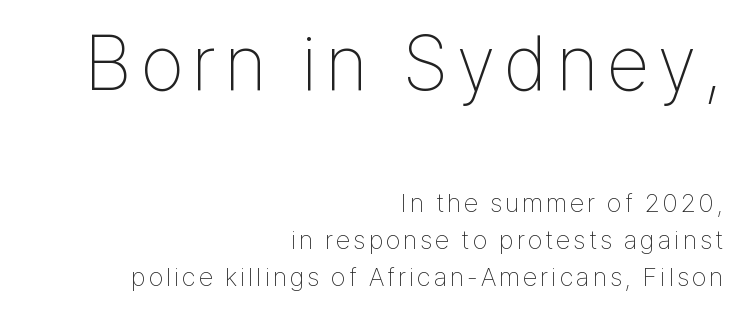
{"serif": "no", "italic": "no", "bold": "no", "weight": "thin", "width": "condensed", "stroke_contrast": "low", "x_height": "medium", "monospaced": "no", "underline": "no", "align": "right", "line_spacing": "normal", "line_spacing_ratio": 1.42, "larger_block": "first", "size_ratio": 2.96, "glyph_px": 77}
